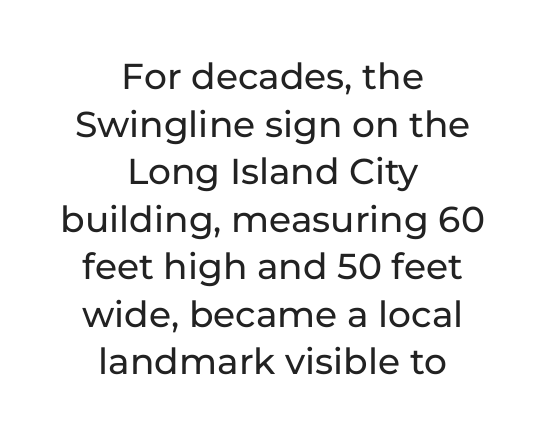
Is this a fixed-width face? No — the glyphs have proportional, varying widths. The type family on display is of the sans-serif kind. The strip under each line holds only bare page. This is roman type, the default non-slanted kind. The letters sit at their default tracking, neither squeezed nor spread. A normal amount of white space separates one row of letters from the next.
